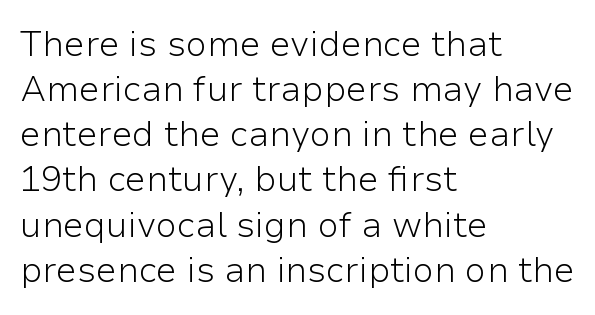
The passage shown is not underscored anywhere. Students, observe: this is what conventionally led text looks like. Each letter keeps its own natural width here, so spacing adapts to shape. Are there feet on the stems? There aren't — it's a sans. These glyphs show unthickened strokes, regular width or finer. How are the letters spaced? Ordinarily, with no added tracking.
